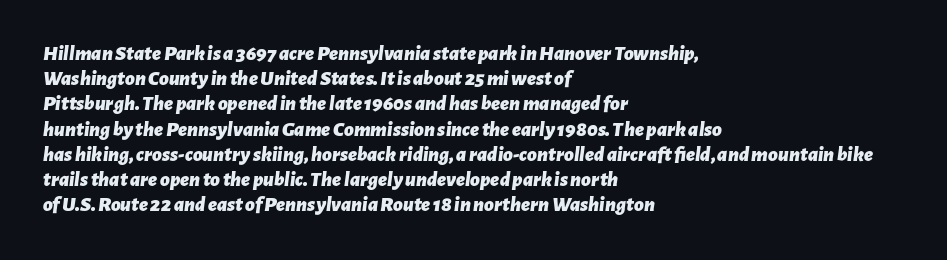
{"italic": "yes", "lean": "right", "slant_degrees": 7, "bold": "yes", "underline": "no", "align": "left", "line_spacing_ratio": 1.2, "letter_spacing": "normal", "letter_spacing_em": 0.0, "glyph_px": 21}
